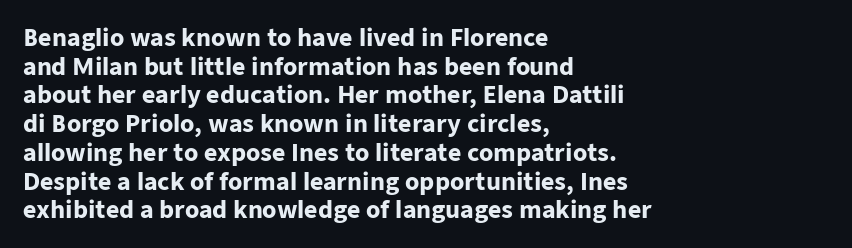
The image shows 23 px bold type, upright; set left-aligned, normal line spacing (1.25x), normal letter spacing, not underlined.
